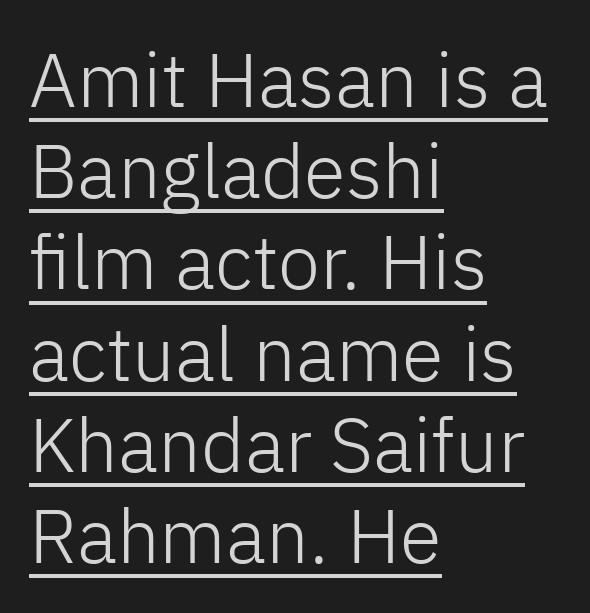
Q: Is the text bold? A: No.
Q: Is the text italic (slanted)? A: No, it is upright.
Q: Is the typeface a serif or a sans-serif typeface? A: Sans-serif.
Q: Is the text underlined? A: Yes.
Q: How is the paragraph aligned? A: Left-aligned.
Q: Is the spacing between letters normal or unusually wide? A: Normal.
Q: Width (condensed, normal, or wide)? A: Normal.
Q: Stroke contrast? A: Low.
Q: x-height? A: Medium.
Q: Monospaced? A: No.
